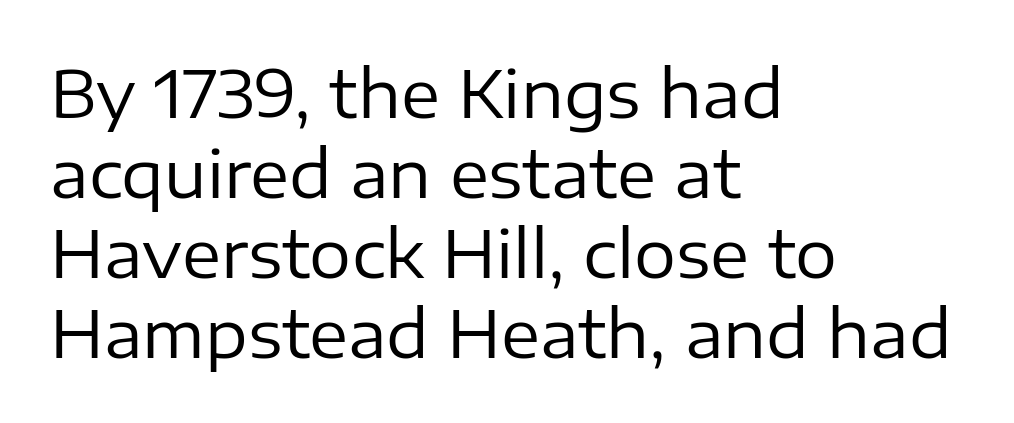
Plain, unruled lines of type. Weight: in the light-to-regular range. Spacing verdict: proportional, widths tailored to each character. No extra tracking has been applied to these lines.
